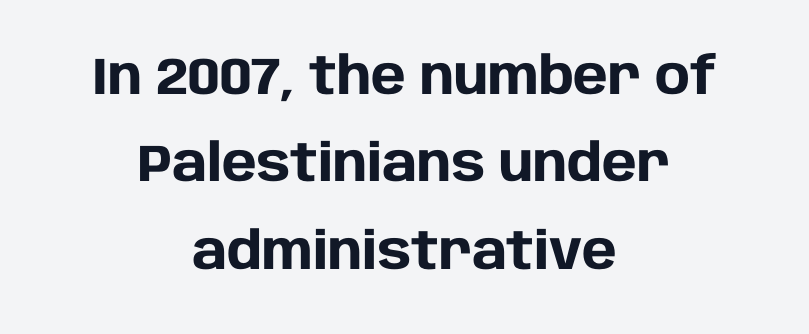
The image shows 52 px heavy sans-serif type, upright; set centered, normal line spacing (1.68x), normal letter spacing, not underlined; low stroke contrast and a large x-height.
